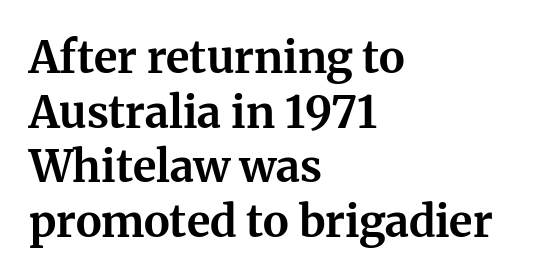
The tracking reads as untouched default to a designer's eye. Does the lettering tilt? It doesn't — this is upright. Strokes here are thick enough to call this a true bold. Character widths vary here, with narrow letters taking less room than wide ones. Old-style or modern, the face here clearly has serifs. Words float on clear page, feet unadorned.
